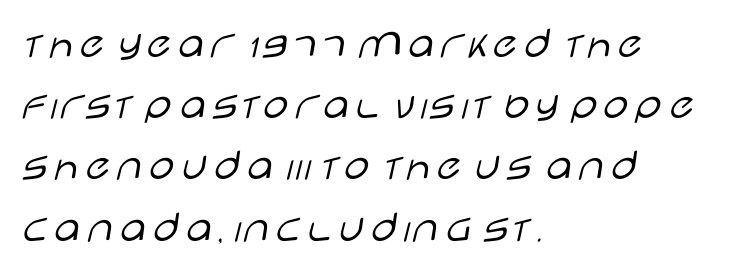
Q: Is the text bold? A: No.
Q: Is the text italic (slanted)? A: Yes.
Q: Is the typeface a serif or a sans-serif typeface? A: Sans-serif.
Q: Is the text underlined? A: No.
Q: How is the paragraph aligned? A: Left-aligned.
Q: Is the spacing between letters normal or unusually wide? A: Normal.
Q: Is the spacing between lines tight, normal or loose? A: Normal.
Q: Width (condensed, normal, or wide)? A: Wide.
Q: Stroke contrast? A: Low.
Q: x-height? A: Large.
Q: Monospaced? A: No.
